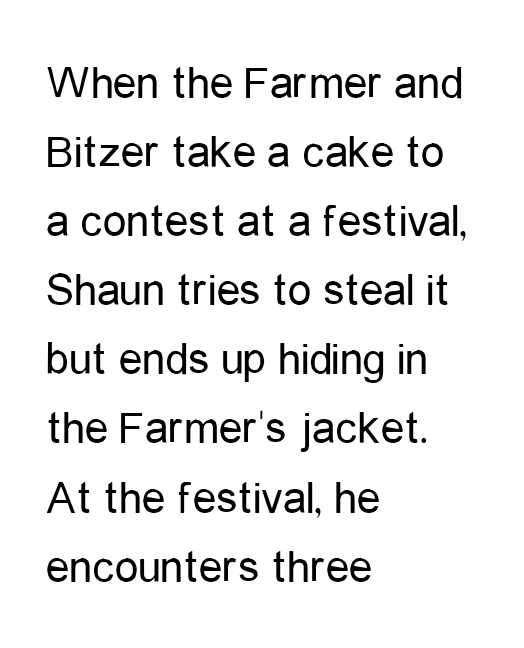
Q: Is the text bold? A: No.
Q: Is the text italic (slanted)? A: No, it is upright.
Q: Is the typeface a serif or a sans-serif typeface? A: Sans-serif.
Q: Is the text underlined? A: No.
Q: How is the paragraph aligned? A: Left-aligned.
Q: Is the spacing between letters normal or unusually wide? A: Normal.
Q: Is the spacing between lines tight, normal or loose? A: Normal.
Q: Width (condensed, normal, or wide)? A: Condensed.
Q: Stroke contrast? A: Low.
Q: x-height? A: Medium.
Q: Monospaced? A: No.
